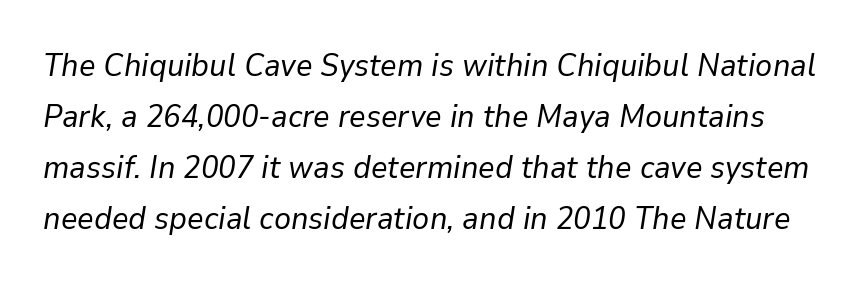
Q: Is the text bold? A: No.
Q: Is the text italic (slanted)? A: Yes, it leans right by about 9 degrees.
Q: Is the text underlined? A: No.
Q: Is the spacing between letters normal or unusually wide? A: Normal.
Q: Is the spacing between lines tight, normal or loose? A: Normal.
Q: Width (condensed, normal, or wide)? A: Normal.
Q: Stroke contrast? A: Low.
Q: x-height? A: Medium.
Q: Monospaced? A: No.
